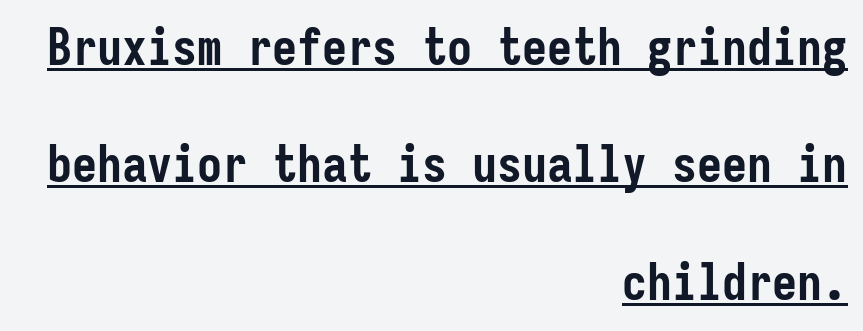
The image shows 50 px semibold, condensed sans-serif type, upright, monospaced; set right-aligned, loose line spacing (2.35x), normal letter spacing, underlined; low stroke contrast and a medium x-height.
